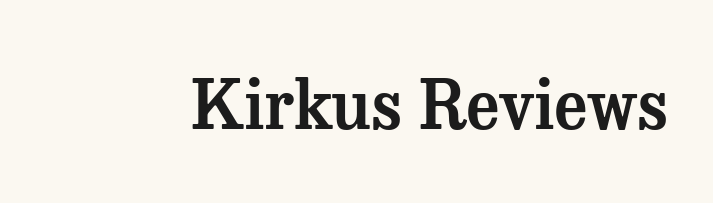
Q: Is the text italic (slanted)? A: No, it is upright.
Q: Is the typeface a serif or a sans-serif typeface? A: Serif.
Q: Is the text underlined? A: No.
Q: Is the spacing between letters normal or unusually wide? A: Normal.
Q: Width (condensed, normal, or wide)? A: Normal.
Q: Stroke contrast? A: Medium.
Q: x-height? A: Medium.
Q: Monospaced? A: No.
